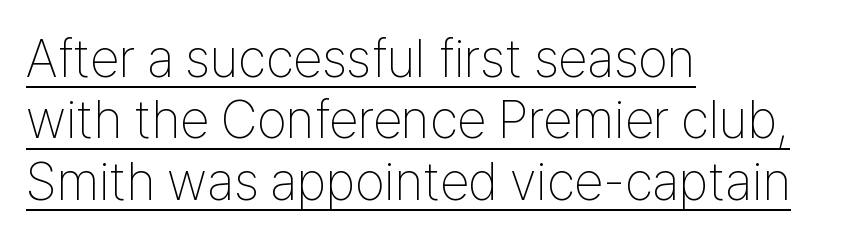
The image shows 53 px thin, condensed sans-serif type, upright; set left-aligned, line spacing 1.16x, normal letter spacing, underlined; low stroke contrast and a medium x-height.
